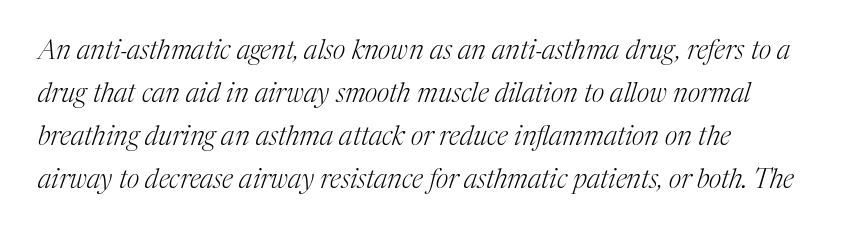
{"italic": "yes", "lean": "right", "slant_degrees": 17, "bold": "no", "underline": "no", "line_spacing": "normal", "line_spacing_ratio": 1.59, "letter_spacing": "normal", "letter_spacing_em": 0.0, "glyph_px": 27}
